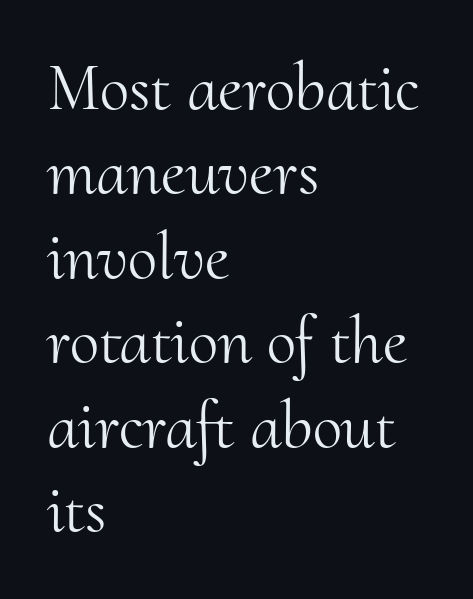
The passage shown is not underscored anywhere. Little horizontal feet cap the strokes, marking this as serif type. The rendering anchors every line to the left-hand side. The characters are drawn with everyday or finer stroke widths.
